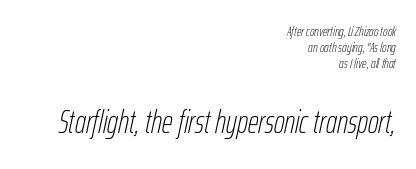
Q: Is the text bold? A: No.
Q: Is the text italic (slanted)? A: Yes, it leans right by about 12 degrees.
Q: Is the text underlined? A: No.
Q: How is the paragraph aligned? A: Right-aligned.
Q: Is the spacing between letters normal or unusually wide? A: Normal.
Q: Which block of text is set in a larger size, the first (top) or the second (bottom)? A: The second (bottom) one.
Q: Width (condensed, normal, or wide)? A: Condensed.
Q: Stroke contrast? A: Low.
Q: x-height? A: Medium.
Q: Monospaced? A: No.
